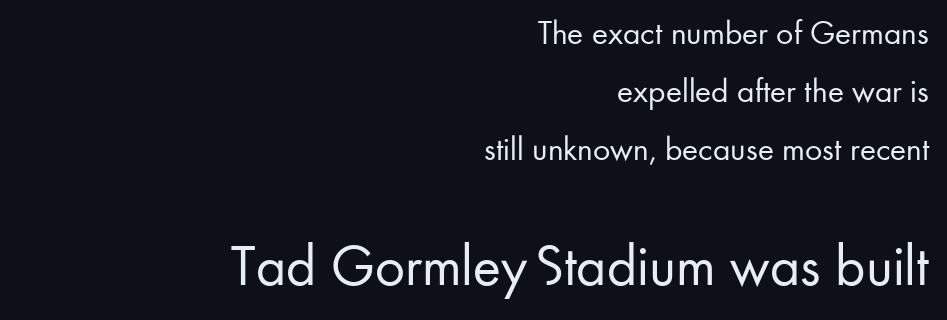
{"serif": "no", "italic": "no", "bold": "no", "weight": "regular", "width": "normal", "stroke_contrast": "low", "x_height": "small", "monospaced": "no", "underline": "no", "align": "right", "line_spacing_ratio": 1.71, "letter_spacing": "normal", "letter_spacing_em": 0.0, "larger_block": "second", "size_ratio": 1.74, "glyph_px": 59}
